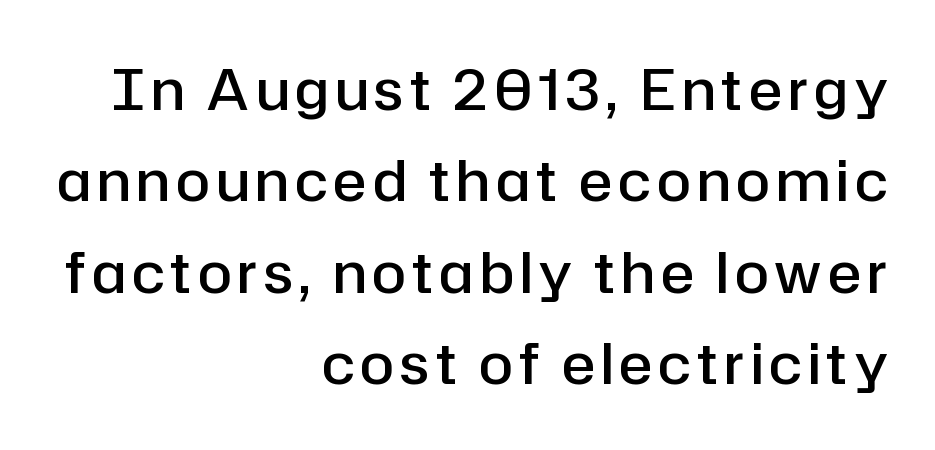
Q: Is the text bold? A: Semi-bold.
Q: Is the text italic (slanted)? A: No, it is upright.
Q: Is the typeface a serif or a sans-serif typeface? A: Sans-serif.
Q: Is the text underlined? A: No.
Q: How is the paragraph aligned? A: Right-aligned.
Q: Is the spacing between lines tight, normal or loose? A: Normal.
Q: Width (condensed, normal, or wide)? A: Normal.
Q: Stroke contrast? A: Low.
Q: x-height? A: Medium.
Q: Monospaced? A: No.
